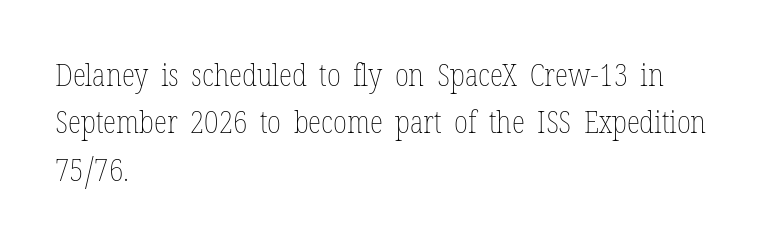
{"italic": "no", "bold": "no", "weight": "thin", "width": "condensed", "stroke_contrast": "low", "x_height": "medium", "monospaced": "no", "underline": "no", "align": "left", "line_spacing": "normal", "line_spacing_ratio": 1.53, "letter_spacing": "normal", "letter_spacing_em": 0.0, "glyph_px": 31}
